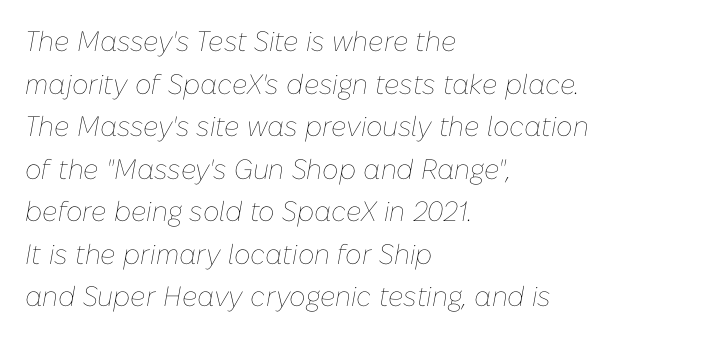
The image shows 28 px thin type, italic (leaning right); set left-aligned, normal line spacing (1.52x), normal letter spacing, not underlined; low stroke contrast and a medium x-height.
